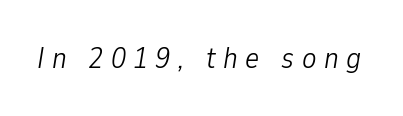
Q: Is the text bold? A: No.
Q: Is the text italic (slanted)? A: Yes, it leans right by about 9 degrees.
Q: Is the text underlined? A: No.
Q: Is the spacing between letters normal or unusually wide? A: Unusually wide.
Q: Width (condensed, normal, or wide)? A: Condensed.
Q: Stroke contrast? A: Low.
Q: x-height? A: Medium.
Q: Monospaced? A: No.
